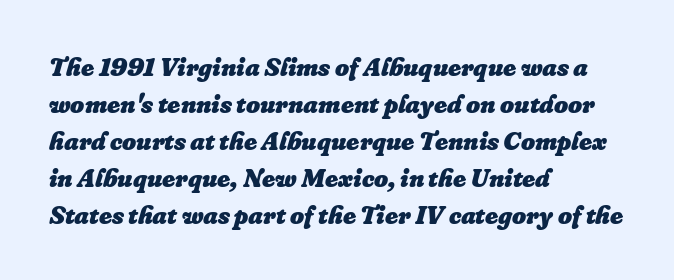
How are the letters spaced? Ordinarily, with no added tracking. Students, observe: this is what conventionally led text looks like. The axis of the letterforms is tilted away from vertical. Summary of weight: heavy, a full bold.
